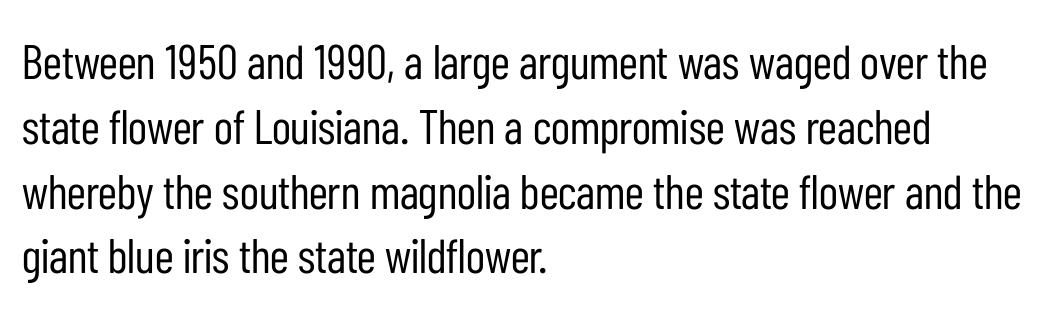
{"serif": "no", "italic": "no", "bold": "no", "weight": "regular", "width": "condensed", "stroke_contrast": "low", "x_height": "medium", "monospaced": "no", "underline": "no", "align": "left", "line_spacing": "normal", "line_spacing_ratio": 1.35, "letter_spacing": "normal", "letter_spacing_em": 0.0, "glyph_px": 48}
